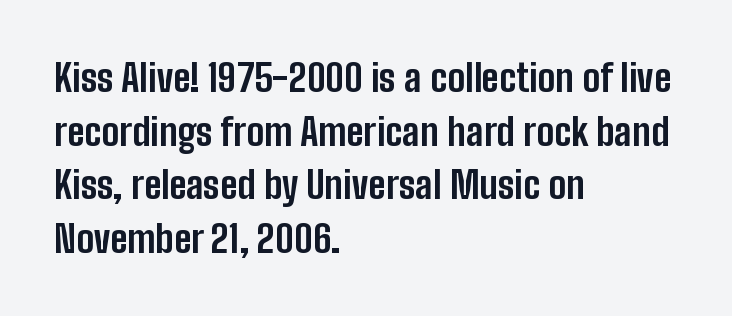
Q: Is the text bold? A: Yes.
Q: Is the text italic (slanted)? A: No, it is upright.
Q: Is the typeface a serif or a sans-serif typeface? A: Sans-serif.
Q: Is the text underlined? A: No.
Q: How is the paragraph aligned? A: Left-aligned.
Q: Is the spacing between letters normal or unusually wide? A: Normal.
Q: Is the spacing between lines tight, normal or loose? A: Normal.
Q: Width (condensed, normal, or wide)? A: Condensed.
Q: Stroke contrast? A: Low.
Q: x-height? A: Medium.
Q: Monospaced? A: No.
